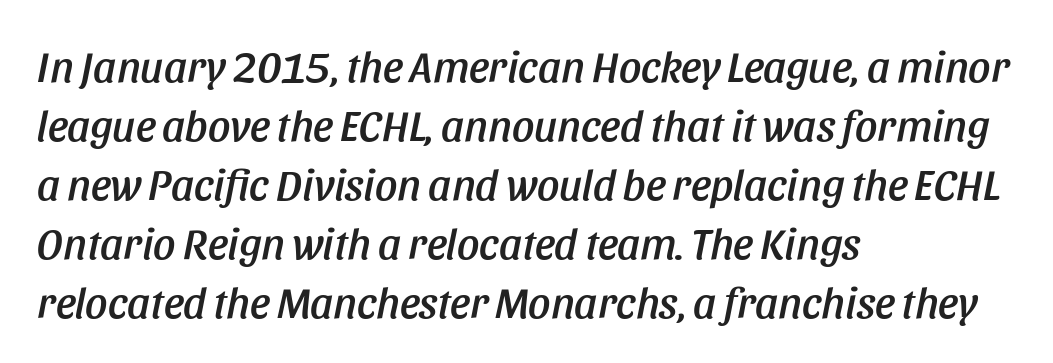
The image shows 44 px condensed type, italic (leaning right); set left-aligned, normal line spacing (1.34x), normal letter spacing, not underlined; low stroke contrast and a large x-height.
